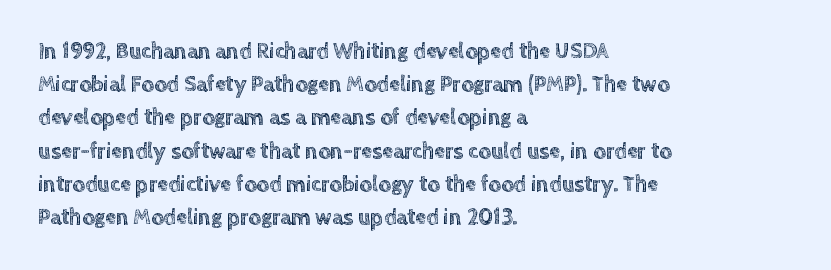
These lines keep a tight, regular rhythm from letter to letter. Vertical spacing — default. No word sits above an underline. The setting favours the left margin, as ordinary paragraphs usually do. The font's upright variant was chosen for this text.
